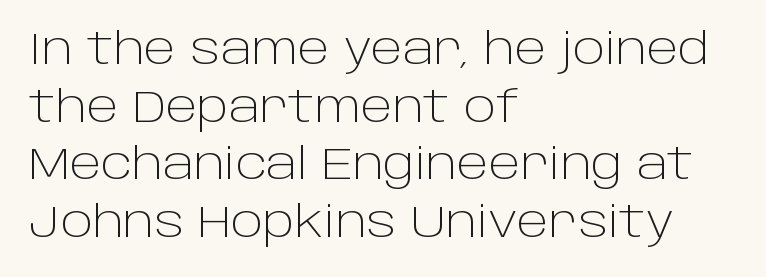
The space between consecutive lines is moderate. No italicization has been applied; the sample stays upright. The area under the type is left untouched. Font category for this specimen: sans-serif.
